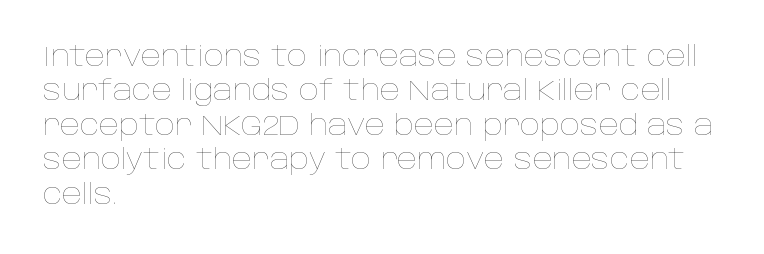
Caption: standard tracking, unaltered. Underlining? Definitely not there. Looks like regular typesetting: each glyph gets only the width it needs. The ragged edge is on the right, which tells us the setting is flush left. Bold? No — there's no thickening of the strokes.
